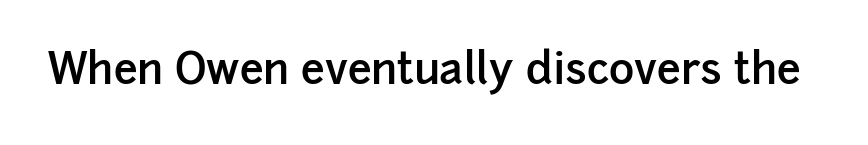
Nope, no serifs anywhere on these letters. Every letter is mildly thick-stroked: semibold rather than bold. It's the straight-up-and-down kind of type. The face used here is proportionally spaced, like ordinary book or web type. Tracking here is standard; glyphs follow each other at the usual distance. The specimen omits any rule beneath the text block's lines.
